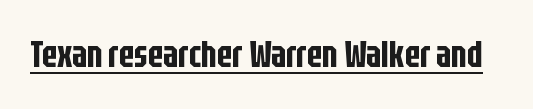
{"serif": "no", "italic": "no", "width": "condensed", "stroke_contrast": "low", "x_height": "large", "monospaced": "no", "underline": "yes", "letter_spacing": "normal", "letter_spacing_em": 0.0, "glyph_px": 37}
